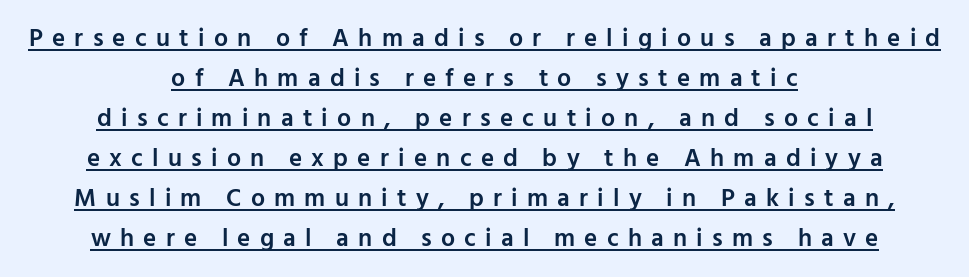
The image shows 25 px text type, upright; set centered, normal line spacing (1.6x), unusually wide letter spacing (+0.37 em), underlined.
